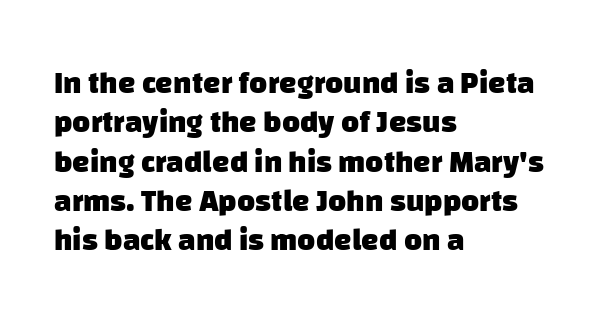
Spacing verdict: proportional, widths tailored to each character. Pretty heavy lettering here — definitely bold. Leading: standard. No feet cap the strokes, marking this as sans-serif type. Each row of text sits above clean, open space.
